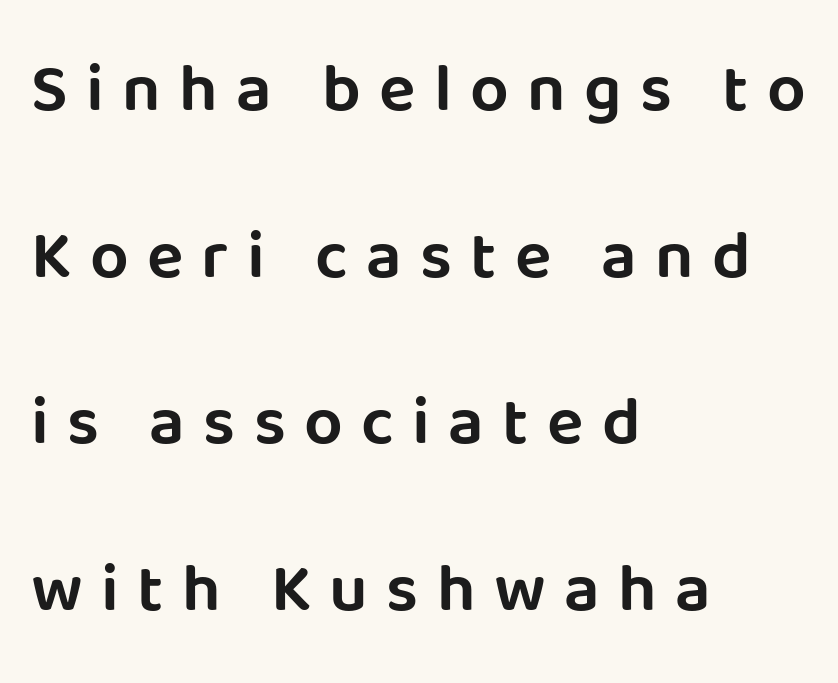
Q: Is the text italic (slanted)? A: No, it is upright.
Q: Is the typeface a serif or a sans-serif typeface? A: Sans-serif.
Q: Is the text underlined? A: No.
Q: How is the paragraph aligned? A: Left-aligned.
Q: Is the spacing between letters normal or unusually wide? A: Unusually wide.
Q: Is the spacing between lines tight, normal or loose? A: Loose.
Q: Width (condensed, normal, or wide)? A: Normal.
Q: Stroke contrast? A: Low.
Q: x-height? A: Large.
Q: Monospaced? A: No.
